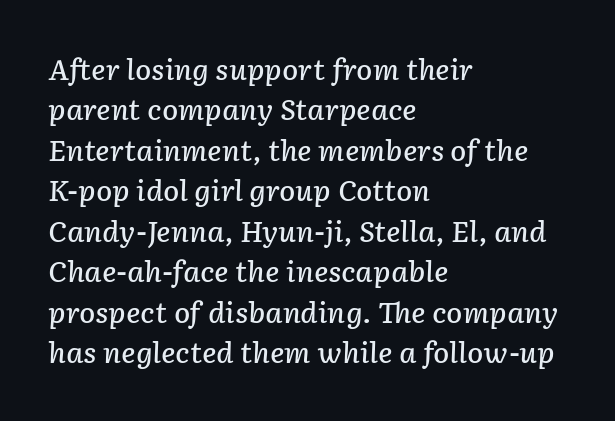
{"italic": "yes", "lean": "right", "slant_degrees": 2, "bold": "semi", "underline": "no", "align": "left", "line_spacing": "normal", "line_spacing_ratio": 1.5, "letter_spacing": "normal", "letter_spacing_em": 0.0, "glyph_px": 27}
